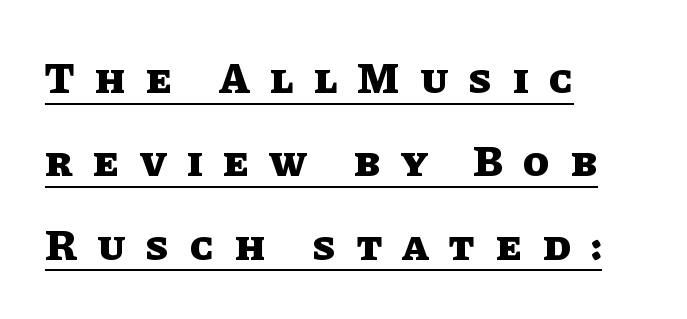
Q: Is the text bold? A: Yes.
Q: Is the text italic (slanted)? A: No, it is upright.
Q: Is the text underlined? A: Yes.
Q: How is the paragraph aligned? A: Left-aligned.
Q: Is the spacing between letters normal or unusually wide? A: Unusually wide.
Q: Is the spacing between lines tight, normal or loose? A: Loose.
Q: Width (condensed, normal, or wide)? A: Normal.
Q: Stroke contrast? A: Low.
Q: x-height? A: Large.
Q: Monospaced? A: No.
